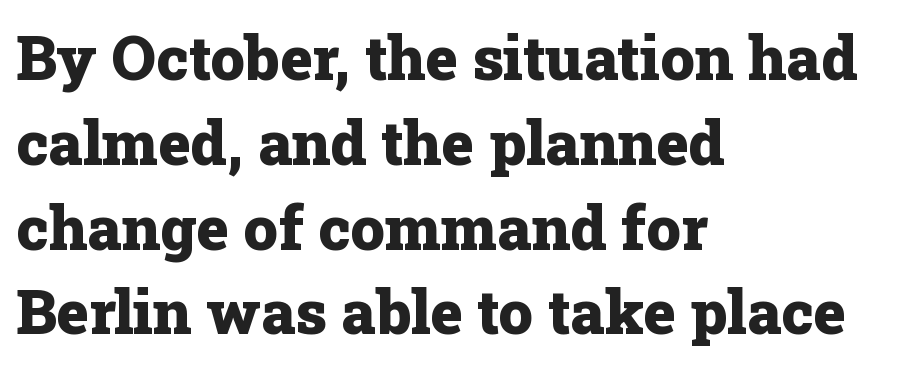
{"serif": "yes", "italic": "no", "bold": "yes", "weight": "heavy", "width": "normal", "stroke_contrast": "low", "x_height": "medium", "monospaced": "no", "underline": "no", "align": "left", "line_spacing": "normal", "line_spacing_ratio": 1.39, "letter_spacing": "normal", "letter_spacing_em": 0.0, "glyph_px": 61}
